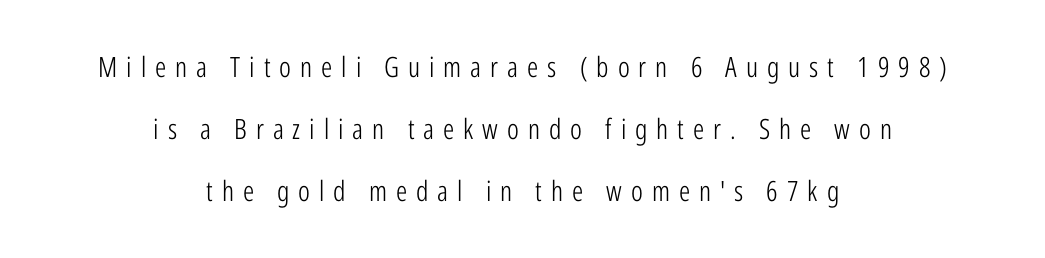
Q: Is the text bold? A: No.
Q: Is the text italic (slanted)? A: No, it is upright.
Q: Is the typeface a serif or a sans-serif typeface? A: Sans-serif.
Q: Is the text underlined? A: No.
Q: How is the paragraph aligned? A: Centered.
Q: Is the spacing between letters normal or unusually wide? A: Unusually wide.
Q: Is the spacing between lines tight, normal or loose? A: Loose.
Q: Width (condensed, normal, or wide)? A: Condensed.
Q: Stroke contrast? A: Low.
Q: x-height? A: Medium.
Q: Monospaced? A: No.
